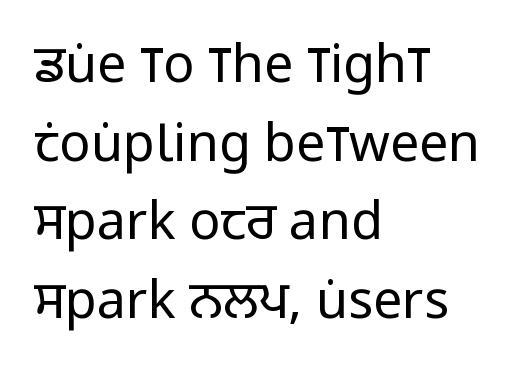
Q: Is the text bold? A: No.
Q: Is the text italic (slanted)? A: No, it is upright.
Q: Is the typeface a serif or a sans-serif typeface? A: Sans-serif.
Q: Is the text underlined? A: No.
Q: How is the paragraph aligned? A: Left-aligned.
Q: Is the spacing between letters normal or unusually wide? A: Normal.
Q: Is the spacing between lines tight, normal or loose? A: Normal.
Q: Width (condensed, normal, or wide)? A: Condensed.
Q: Stroke contrast? A: Low.
Q: x-height? A: Large.
Q: Monospaced? A: No.
